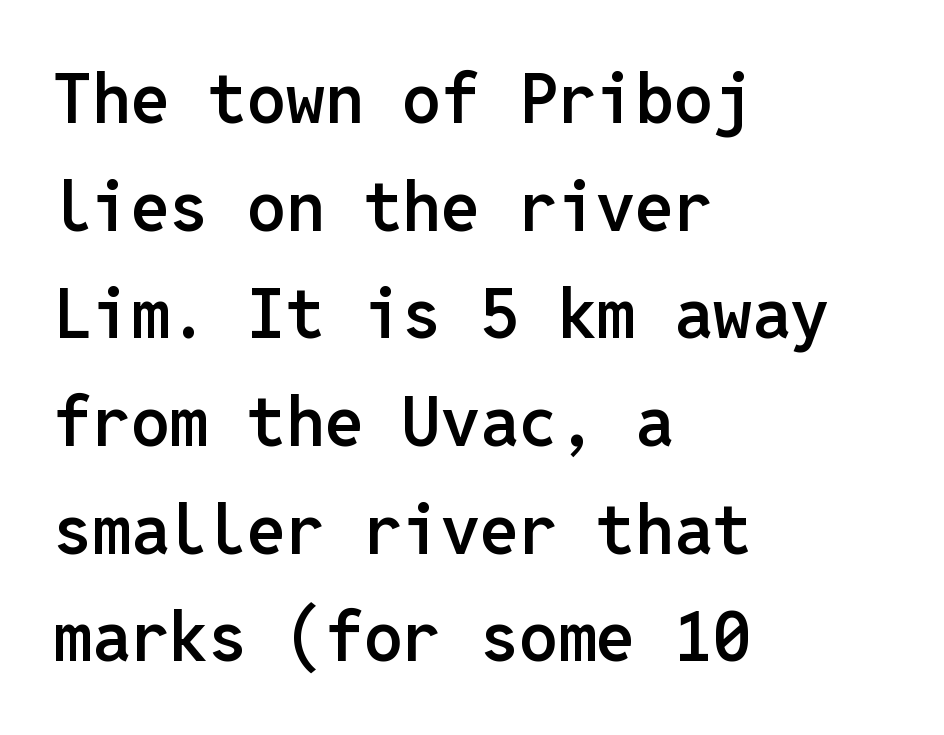
The image shows 69 px semibold sans-serif type, upright, monospaced; set left-aligned, normal line spacing (1.56x), normal letter spacing, not underlined; low stroke contrast and a medium x-height.
